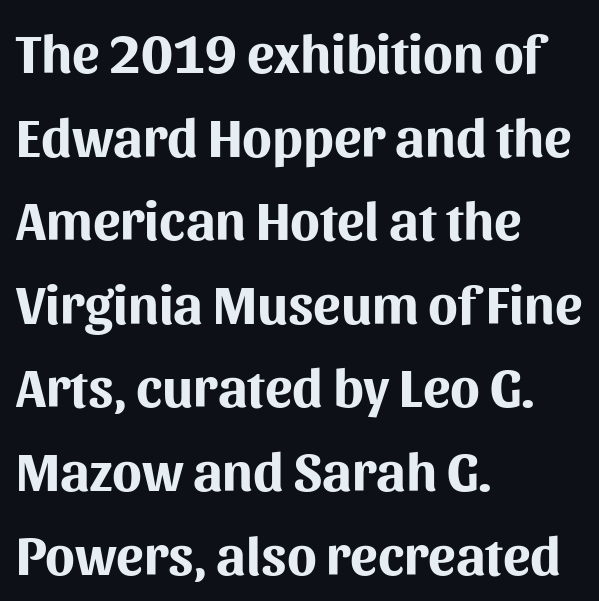
{"serif": "no", "italic": "no", "bold": "yes", "weight": "bold", "width": "normal", "stroke_contrast": "medium", "x_height": "medium", "monospaced": "no", "underline": "no", "align": "left", "line_spacing": "normal", "line_spacing_ratio": 1.52, "letter_spacing": "normal", "letter_spacing_em": 0.0, "glyph_px": 55}
